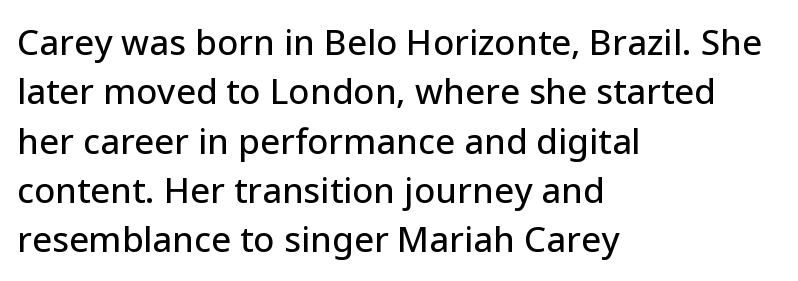
Q: Is the text italic (slanted)? A: No, it is upright.
Q: Is the typeface a serif or a sans-serif typeface? A: Sans-serif.
Q: Is the text underlined? A: No.
Q: How is the paragraph aligned? A: Left-aligned.
Q: Is the spacing between letters normal or unusually wide? A: Normal.
Q: Is the spacing between lines tight, normal or loose? A: Normal.
Q: Width (condensed, normal, or wide)? A: Normal.
Q: Stroke contrast? A: Low.
Q: x-height? A: Medium.
Q: Monospaced? A: No.
